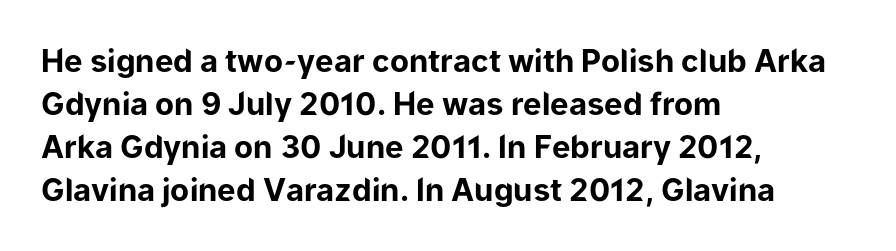
Q: Is the text bold? A: Yes.
Q: Is the text italic (slanted)? A: No, it is upright.
Q: Is the typeface a serif or a sans-serif typeface? A: Sans-serif.
Q: Is the text underlined? A: No.
Q: How is the paragraph aligned? A: Left-aligned.
Q: Is the spacing between letters normal or unusually wide? A: Normal.
Q: Is the spacing between lines tight, normal or loose? A: Normal.
Q: Width (condensed, normal, or wide)? A: Normal.
Q: Stroke contrast? A: Low.
Q: x-height? A: Medium.
Q: Monospaced? A: No.
